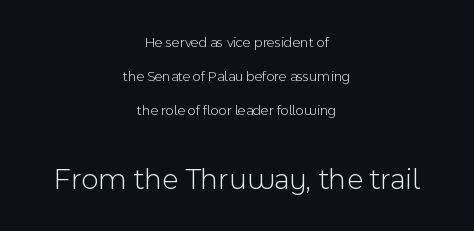
Weight: regular or lighter. Do the characters align in a grid? No, the font is proportional. Students, note that the glyphs here touch the page at normal intervals. The font's upright variant was chosen for this text. The line-height multiplier appears high, well above default. Typesetter's note — lower block bumped up in size, upper block left smaller.
